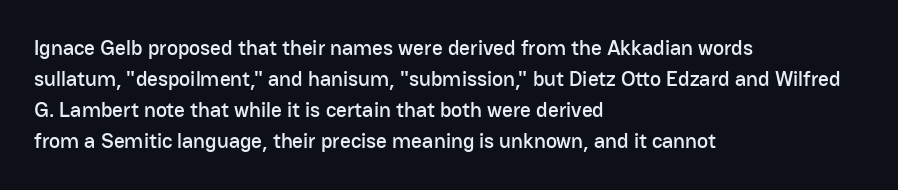
Does the copy run flush right? No — it runs flush left. The specimen reads as upright at a glance. Between one letter and the next there's only the usual sliver of space. The designer left line spacing at the default.
